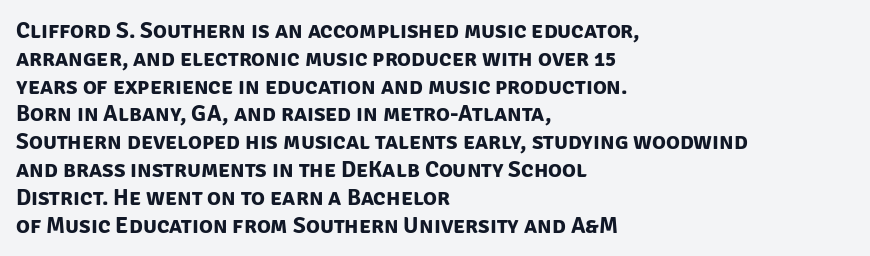
The image shows 23 px bold type; set left-aligned, line spacing 1.21x, normal letter spacing, not underlined.
